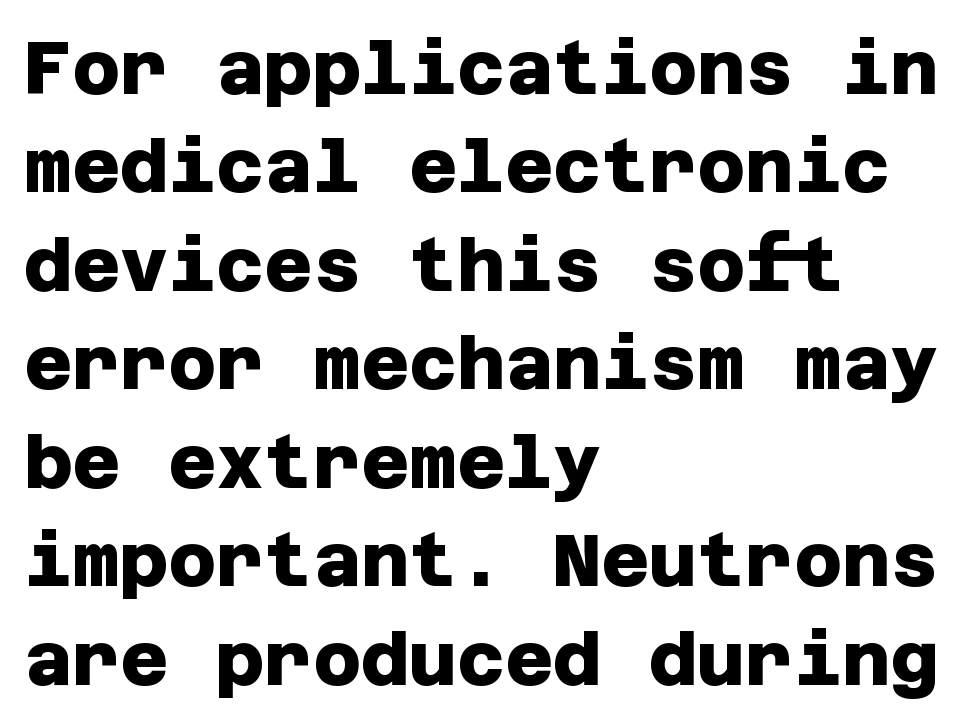
Q: Is the text bold? A: Yes.
Q: Is the typeface a serif or a sans-serif typeface? A: Sans-serif.
Q: Is the text underlined? A: No.
Q: How is the paragraph aligned? A: Left-aligned.
Q: Is the spacing between letters normal or unusually wide? A: Normal.
Q: Is the spacing between lines tight, normal or loose? A: Normal.
Q: Width (condensed, normal, or wide)? A: Normal.
Q: Stroke contrast? A: Low.
Q: x-height? A: Large.
